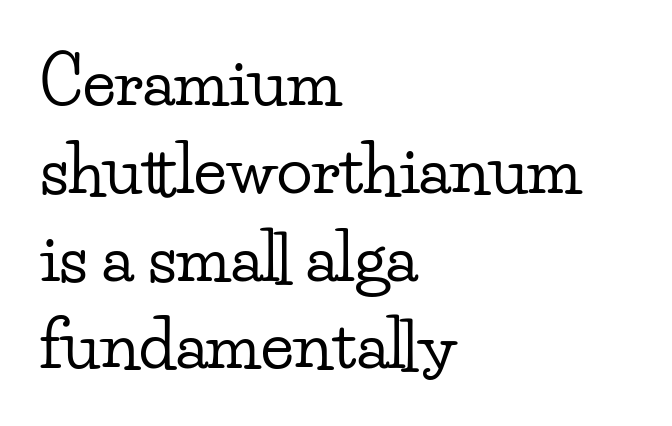
The image shows 66 px wide serif type, upright; set left-aligned, normal line spacing (1.33x), normal letter spacing, not underlined; low stroke contrast and a small x-height.
